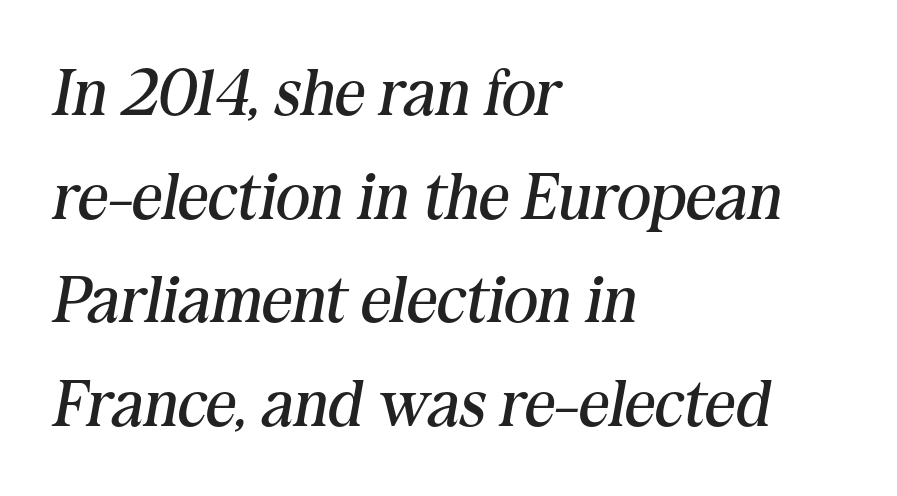
Stroke mass is kept to a normal reading level or below. Regular leading. It's the slanting kind of type. Every row of glyphs begins at an identical x-position on the left.
